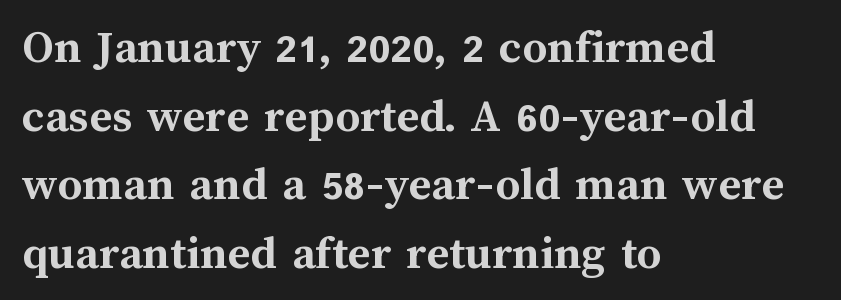
Does the lettering tilt? It doesn't — this is upright. The vertical gap from one line to the next is medium. Letters rest on an invisible, unmarked baseline. These lines are rendered in a variable-pitch font. Heavy, bold letterforms.
